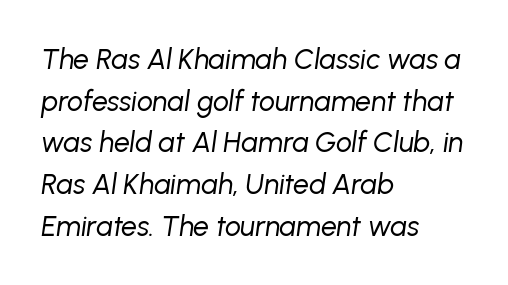
Q: Is the text bold? A: No.
Q: Is the text italic (slanted)? A: Yes, it leans right by about 8 degrees.
Q: Is the text underlined? A: No.
Q: How is the paragraph aligned? A: Left-aligned.
Q: Is the spacing between letters normal or unusually wide? A: Normal.
Q: Is the spacing between lines tight, normal or loose? A: Normal.
Q: Width (condensed, normal, or wide)? A: Normal.
Q: Stroke contrast? A: Low.
Q: x-height? A: Medium.
Q: Monospaced? A: No.
